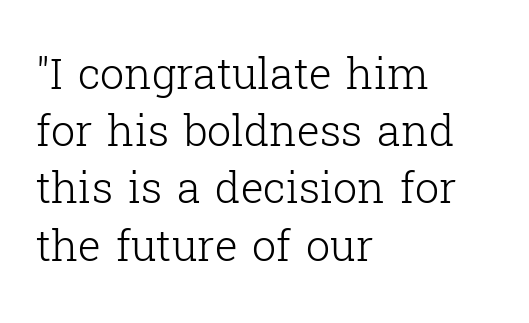
Q: Is the text bold? A: No.
Q: Is the text italic (slanted)? A: No, it is upright.
Q: Is the typeface a serif or a sans-serif typeface? A: Serif.
Q: Is the text underlined? A: No.
Q: How is the paragraph aligned? A: Left-aligned.
Q: Is the spacing between letters normal or unusually wide? A: Normal.
Q: Is the spacing between lines tight, normal or loose? A: Normal.
Q: Width (condensed, normal, or wide)? A: Normal.
Q: Stroke contrast? A: Low.
Q: x-height? A: Medium.
Q: Monospaced? A: No.
